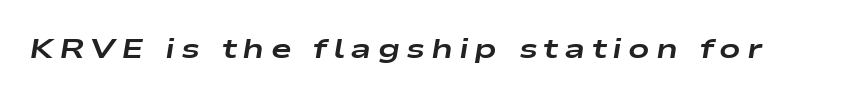
The image shows 28 px bold, wide type, italic (leaning right); set unusually wide letter spacing (+0.21 em), not underlined; low stroke contrast and a medium x-height.
